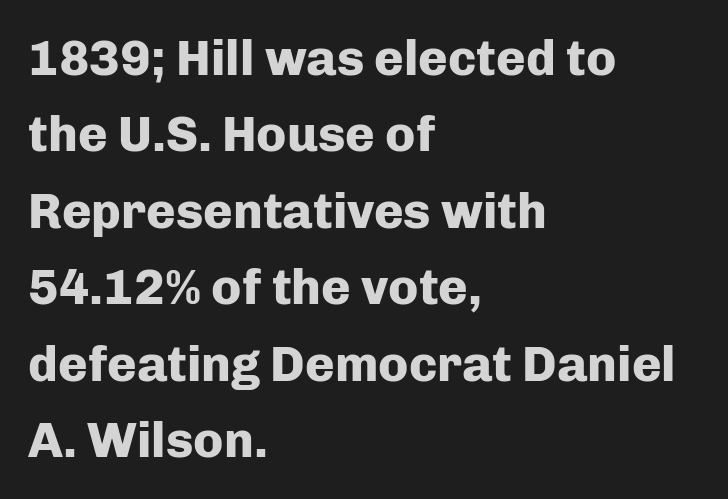
Q: Is the text bold? A: Yes.
Q: Is the text italic (slanted)? A: No, it is upright.
Q: Is the typeface a serif or a sans-serif typeface? A: Sans-serif.
Q: Is the text underlined? A: No.
Q: How is the paragraph aligned? A: Left-aligned.
Q: Is the spacing between letters normal or unusually wide? A: Normal.
Q: Is the spacing between lines tight, normal or loose? A: Normal.
Q: Width (condensed, normal, or wide)? A: Normal.
Q: Stroke contrast? A: Low.
Q: x-height? A: Medium.
Q: Monospaced? A: No.
